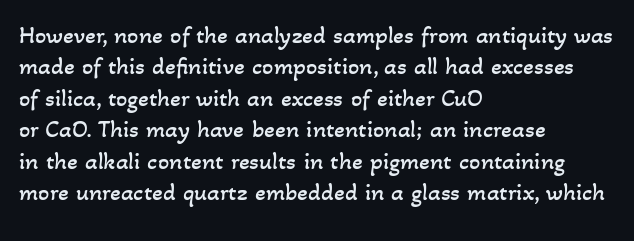
No extra ink here — the face is not bold. Underlining? Definitely not there. Glyph-to-glyph distance matches everyday printed text. The lines in this sample share a left origin and differ only in where they stop.
